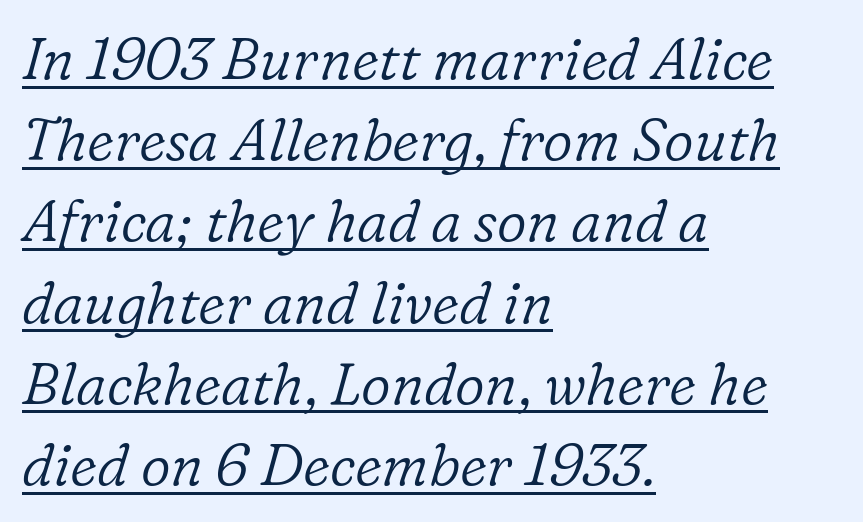
Q: Is the text bold? A: No.
Q: Is the text italic (slanted)? A: Yes, it leans right by about 16 degrees.
Q: Is the typeface a serif or a sans-serif typeface? A: Serif.
Q: Is the text underlined? A: Yes.
Q: How is the paragraph aligned? A: Left-aligned.
Q: Is the spacing between letters normal or unusually wide? A: Normal.
Q: Is the spacing between lines tight, normal or loose? A: Normal.
Q: Width (condensed, normal, or wide)? A: Normal.
Q: Stroke contrast? A: Low.
Q: x-height? A: Medium.
Q: Monospaced? A: No.
